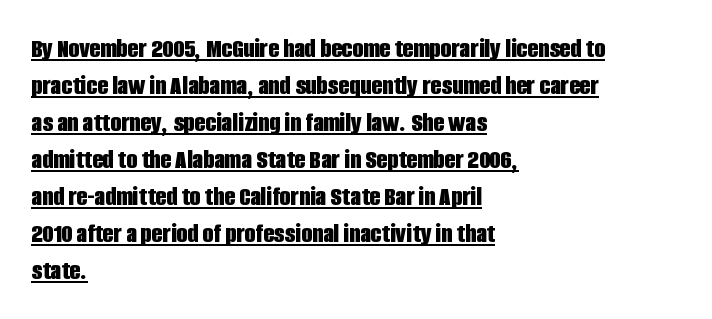
Q: Is the text bold? A: Yes.
Q: Is the text italic (slanted)? A: No, it is upright.
Q: Is the typeface a serif or a sans-serif typeface? A: Sans-serif.
Q: Is the text underlined? A: Yes.
Q: How is the paragraph aligned? A: Left-aligned.
Q: Is the spacing between letters normal or unusually wide? A: Normal.
Q: Is the spacing between lines tight, normal or loose? A: Normal.
Q: Width (condensed, normal, or wide)? A: Condensed.
Q: Stroke contrast? A: Low.
Q: x-height? A: Large.
Q: Monospaced? A: No.
